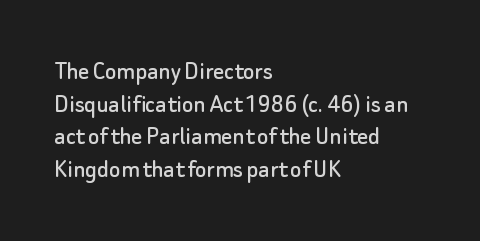
Q: Is the text italic (slanted)? A: No, it is upright.
Q: Is the text underlined? A: No.
Q: How is the paragraph aligned? A: Left-aligned.
Q: Is the spacing between letters normal or unusually wide? A: Normal.
